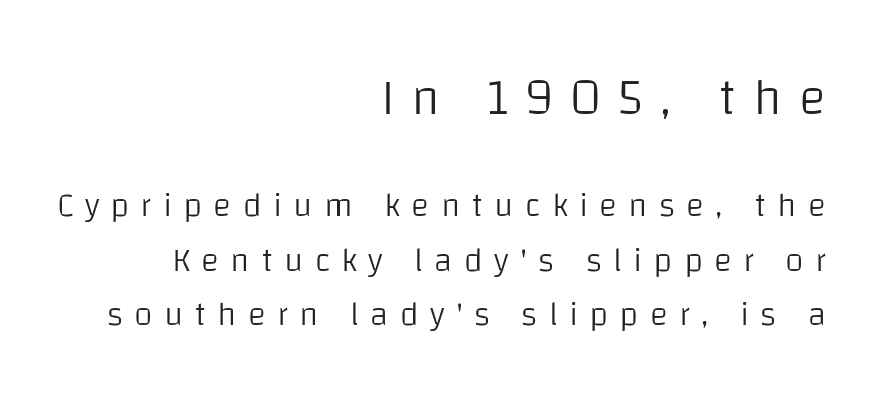
{"serif": "no", "italic": "no", "bold": "no", "weight": "light", "width": "normal", "stroke_contrast": "low", "x_height": "large", "monospaced": "no", "underline": "no", "align": "right", "line_spacing": "normal", "line_spacing_ratio": 1.61, "letter_spacing": "wide", "letter_spacing_em": 0.33, "larger_block": "first", "size_ratio": 1.5, "glyph_px": 51}
